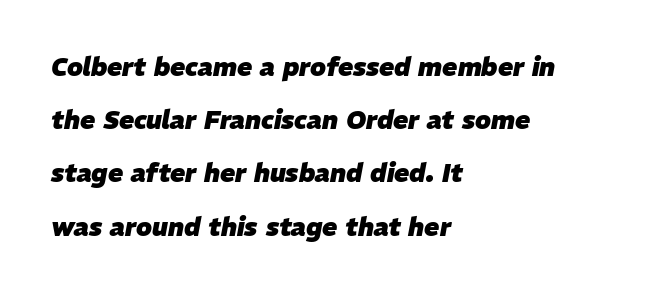
The designer dialed line spacing up above the default. Yep, that's italic — everything's leaning. Compared with an ordinary text face, these strokes are far heavier — a full bold. The space beneath each line is pristine and unruled. Line beginnings align vertically; line endings do not. Caption: standard tracking, unaltered.
